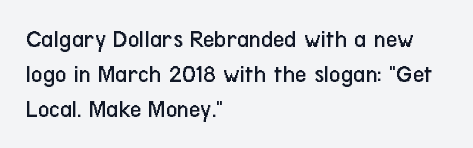
Q: Is the text bold? A: No.
Q: Is the text italic (slanted)? A: No, it is upright.
Q: Is the text underlined? A: No.
Q: How is the paragraph aligned? A: Left-aligned.
Q: Is the spacing between letters normal or unusually wide? A: Normal.
Q: Is the spacing between lines tight, normal or loose? A: Normal.
